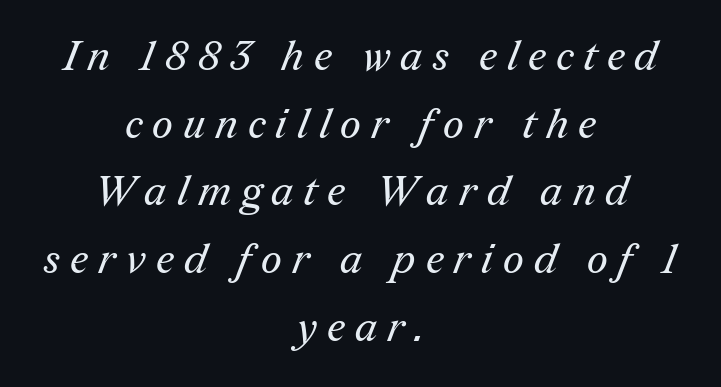
The image shows 41 px regular-weight serif type; set centered, normal line spacing (1.65x), unusually wide letter spacing (+0.25 em), not underlined; medium stroke contrast and a medium x-height.
